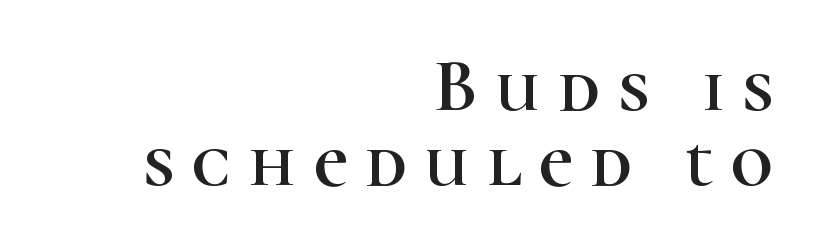
The zone under the glyphs is completely vacant. This rendering widens character spacing well past its baseline value. Examine the stroke ends and you'll spot serifs. Tightly led — the rows are bunched. The compositor pushed each line to the right boundary. The lettering holds an erect, upright posture throughout.
